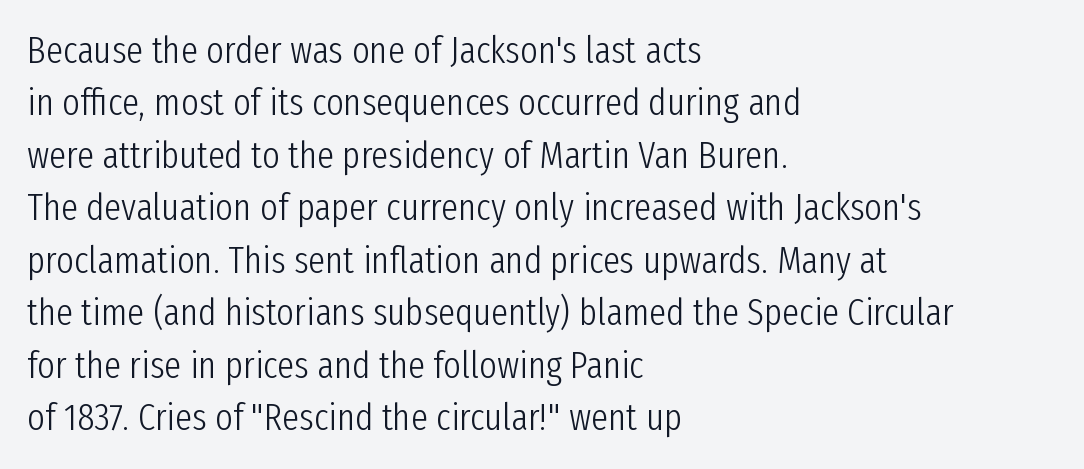
The passage shown has conventional tracking throughout. If you measured baseline to baseline, you'd find a middling distance. On a weight scale, this lands at 450 or below. A bare baseline throughout the passage. Character widths vary here, with narrow letters taking less room than wide ones.
